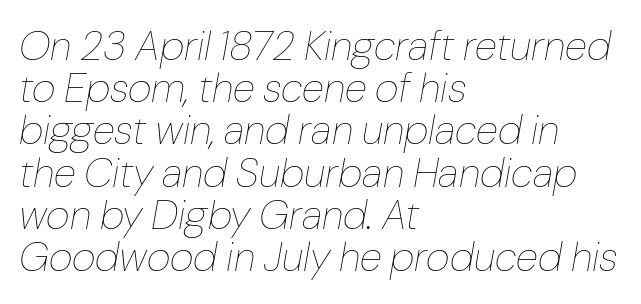
The image shows 41 px thin type, italic (leaning right); set left-aligned, tight line spacing (1.03x), normal letter spacing, not underlined; low stroke contrast and a medium x-height.
